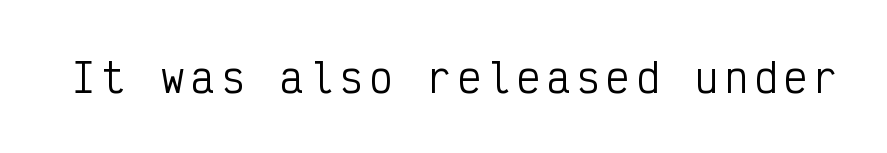
{"serif": "no", "italic": "no", "bold": "no", "weight": "regular", "width": "condensed", "stroke_contrast": "low", "x_height": "medium", "monospaced": "yes", "underline": "no", "glyph_px": 39}
